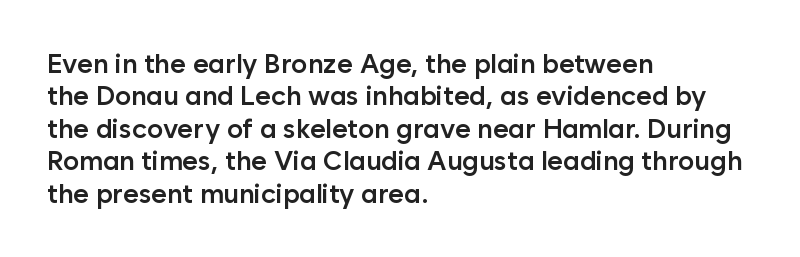
Q: Is the text bold? A: Semi-bold.
Q: Is the text italic (slanted)? A: No, it is upright.
Q: Is the text underlined? A: No.
Q: How is the paragraph aligned? A: Left-aligned.
Q: Is the spacing between letters normal or unusually wide? A: Normal.
